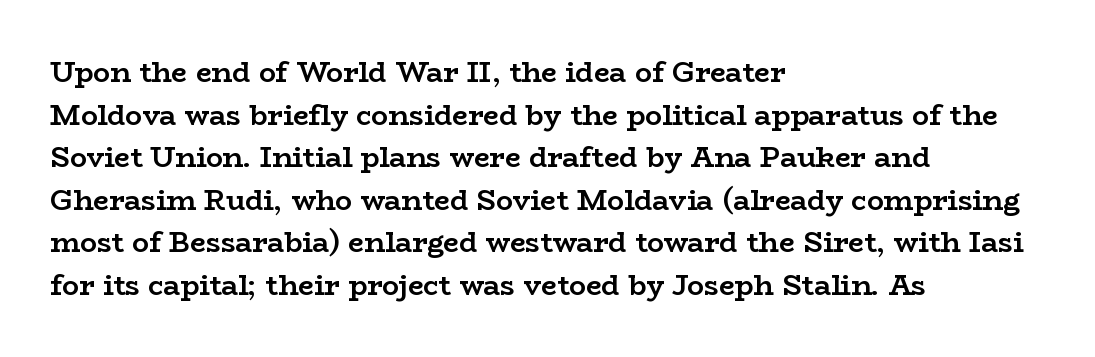
The image shows 28 px semibold, wide serif type, upright; set left-aligned, normal line spacing (1.52x), normal letter spacing, not underlined; low stroke contrast and a medium x-height.
